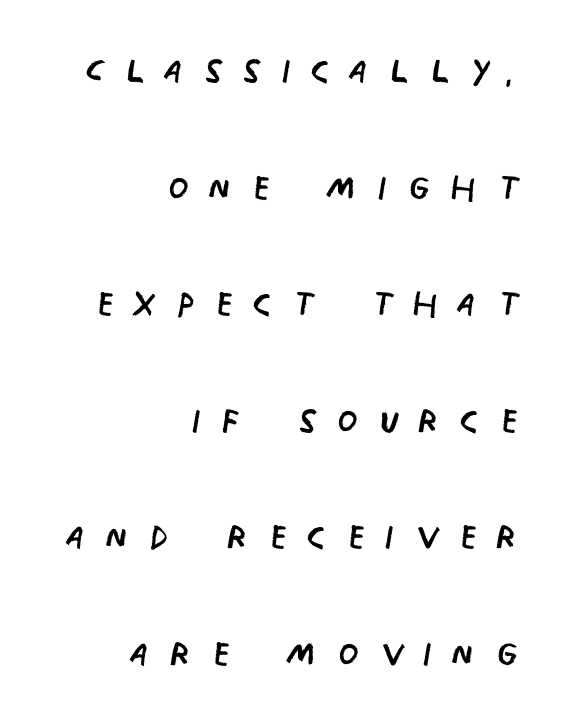
Q: Is the text bold? A: No.
Q: Is the typeface a serif or a sans-serif typeface? A: Sans-serif.
Q: Is the text underlined? A: No.
Q: How is the paragraph aligned? A: Right-aligned.
Q: Is the spacing between letters normal or unusually wide? A: Unusually wide.
Q: Is the spacing between lines tight, normal or loose? A: Loose.
Q: Width (condensed, normal, or wide)? A: Condensed.
Q: Stroke contrast? A: Low.
Q: x-height? A: Large.
Q: Monospaced? A: No.
